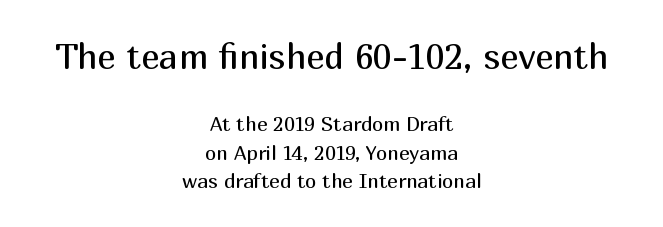
{"serif": "no", "italic": "no", "bold": "no", "weight": "regular", "width": "normal", "stroke_contrast": "medium", "x_height": "medium", "monospaced": "no", "underline": "no", "align": "center", "line_spacing": "normal", "line_spacing_ratio": 1.41, "letter_spacing": "normal", "letter_spacing_em": 0.0, "larger_block": "first", "size_ratio": 1.75, "glyph_px": 35}
